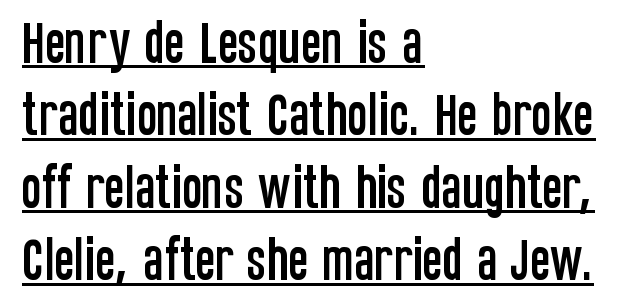
Q: Is the text italic (slanted)? A: No, it is upright.
Q: Is the typeface a serif or a sans-serif typeface? A: Sans-serif.
Q: Is the text underlined? A: Yes.
Q: How is the paragraph aligned? A: Left-aligned.
Q: Is the spacing between letters normal or unusually wide? A: Normal.
Q: Is the spacing between lines tight, normal or loose? A: Normal.
Q: Width (condensed, normal, or wide)? A: Condensed.
Q: Stroke contrast? A: Low.
Q: x-height? A: Large.
Q: Monospaced? A: No.
